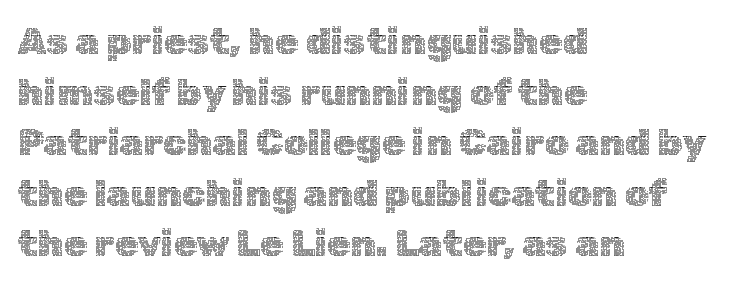
The image shows 38 px thin type, upright; set left-aligned, normal line spacing (1.33x), normal letter spacing, not underlined; a medium x-height.
